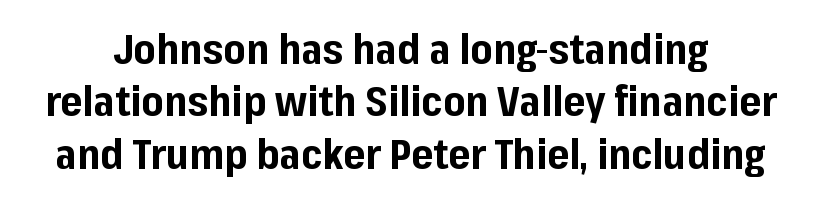
The image shows 42 px bold sans-serif type, upright; set normal line spacing (1.25x), normal letter spacing, not underlined; low stroke contrast and a medium x-height.
